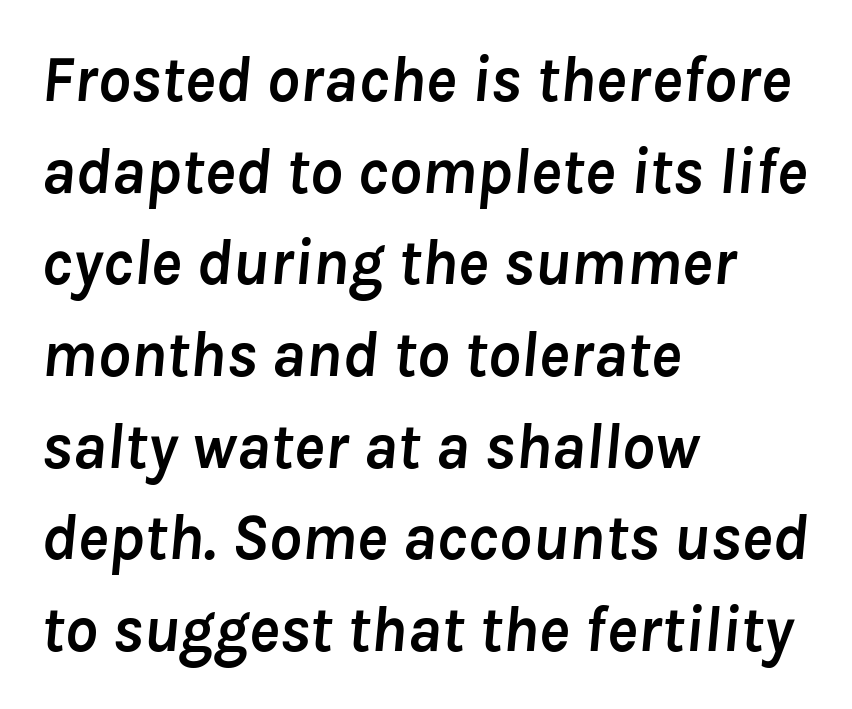
Q: Is the text bold? A: Yes.
Q: Is the text italic (slanted)? A: Yes, it leans right by about 8 degrees.
Q: Is the text underlined? A: No.
Q: How is the paragraph aligned? A: Left-aligned.
Q: Is the spacing between letters normal or unusually wide? A: Normal.
Q: Is the spacing between lines tight, normal or loose? A: Normal.
Q: Width (condensed, normal, or wide)? A: Normal.
Q: Stroke contrast? A: Low.
Q: x-height? A: Medium.
Q: Monospaced? A: No.
